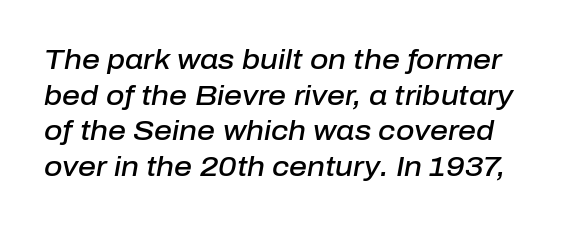
The space beneath each line is pristine and unruled. It's the slanting kind of type. Notice the strokes are somewhat thickened but not fully heavy: this is a semibold. Vertically, the passage feels balanced, rows spaced as you'd expect. The line texture is even and compact thanks to regular tracking.
